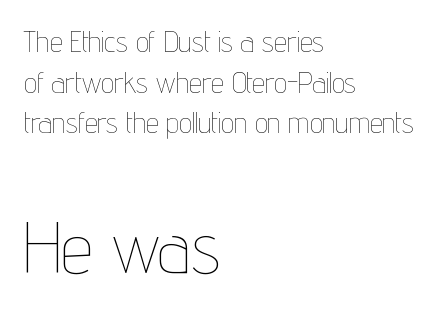
{"italic": "no", "bold": "no", "weight": "thin", "width": "condensed", "stroke_contrast": "low", "x_height": "medium", "monospaced": "no", "underline": "no", "align": "left", "line_spacing": "normal", "line_spacing_ratio": 1.4, "letter_spacing": "normal", "letter_spacing_em": 0.0, "larger_block": "second", "size_ratio": 2.48, "glyph_px": 72}
